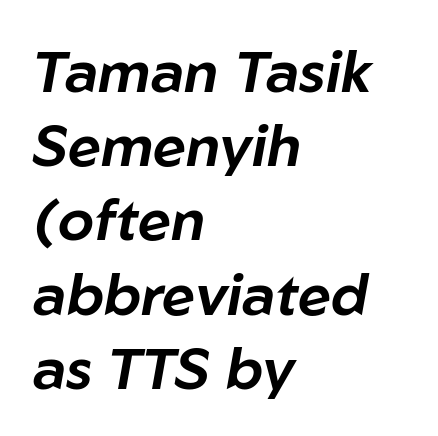
{"italic": "yes", "lean": "right", "slant_degrees": 10, "width": "normal", "stroke_contrast": "low", "x_height": "medium", "monospaced": "no", "underline": "no", "align": "left", "line_spacing": "normal", "line_spacing_ratio": 1.28, "letter_spacing": "normal", "letter_spacing_em": 0.0, "glyph_px": 58}
